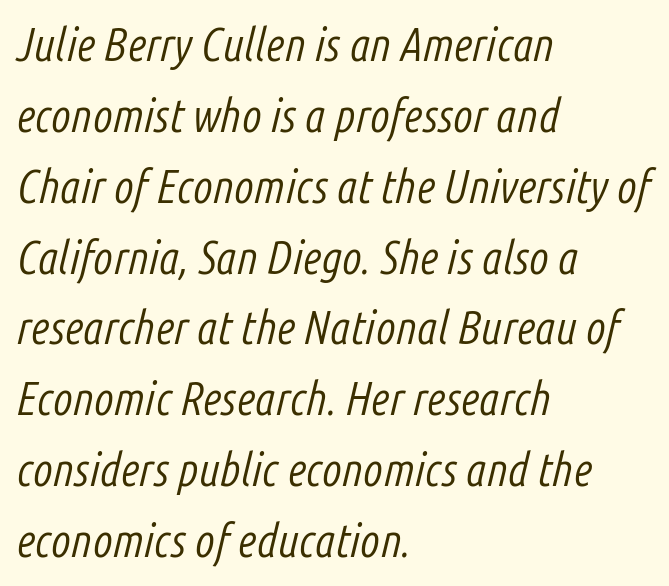
The image shows 46 px light, condensed type, italic (leaning right); set left-aligned, normal line spacing (1.54x), normal letter spacing, not underlined; low stroke contrast and a medium x-height.
